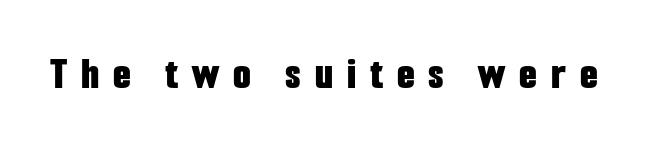
Regarding serifs, this sample does without them. The specimen reads as upright at a glance. A clean baseline with only descenders dipping below it. Character widths vary here, with narrow letters taking less room than wide ones. What stands out about the letter spacing? Its width — letters are far apart. The letters are bold, with thick, heavy strokes.
